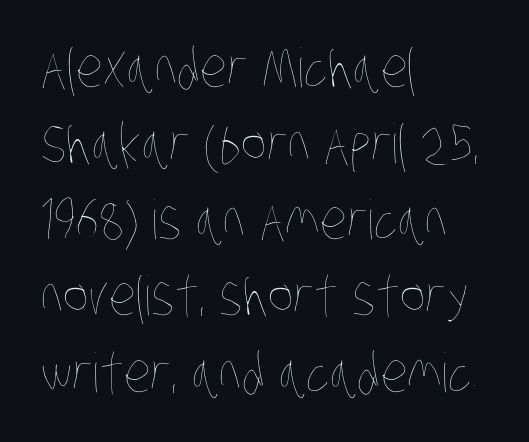
Proportional: the letters do not fall into vertical columns. Vertically, the passage feels balanced, rows spaced as you'd expect. A quiet, ordinary-to-light weight characterises the typeface. Check under the words: just untouched page. Layout note: lines flush left. Spacing between characters is what you'd get straight out of the box.
